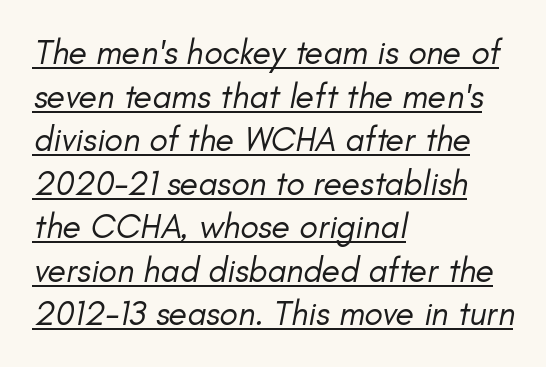
The image shows 34 px regular-weight type, italic (leaning right); set left-aligned, normal line spacing (1.28x), normal letter spacing, underlined; low stroke contrast and a small x-height.
